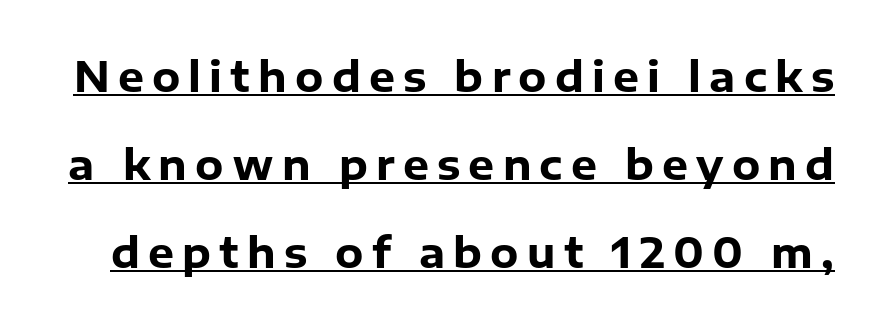
The image shows 41 px heavy sans-serif type, upright; set loose line spacing (2.15x), unusually wide letter spacing (+0.2 em), underlined; low stroke contrast and a medium x-height.
